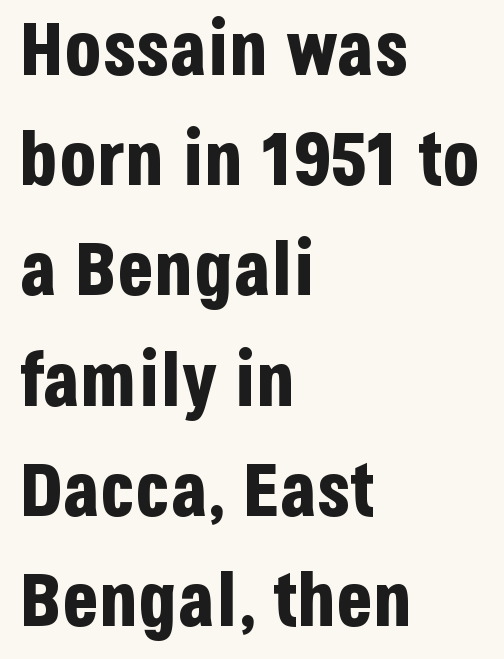
The image shows 76 px bold, condensed sans-serif type, upright; set left-aligned, normal line spacing (1.45x), normal letter spacing, not underlined; low stroke contrast and a large x-height.
